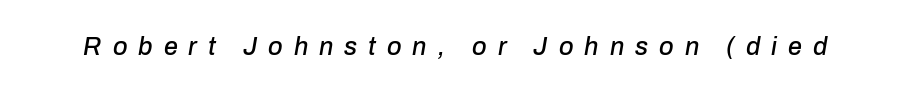
The image shows 25 px text type, italic (leaning right); set unusually wide letter spacing (+0.44 em), not underlined.
